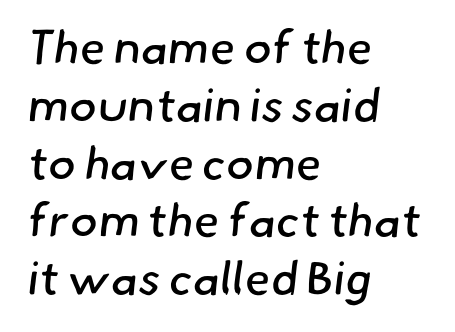
The image shows 47 px regular-weight sans-serif type; set left-aligned, line spacing 1.23x, normal letter spacing, not underlined; low stroke contrast and a small x-height.
